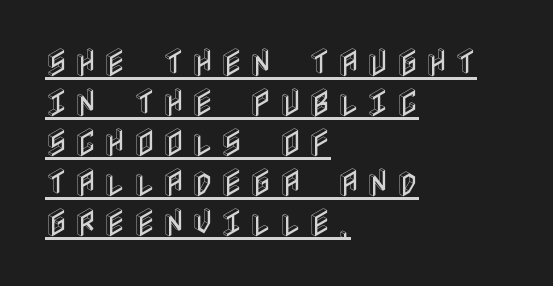
The image shows 31 px condensed type, upright; set left-aligned, normal line spacing (1.29x), unusually wide letter spacing (+0.21 em), underlined; a large x-height.
